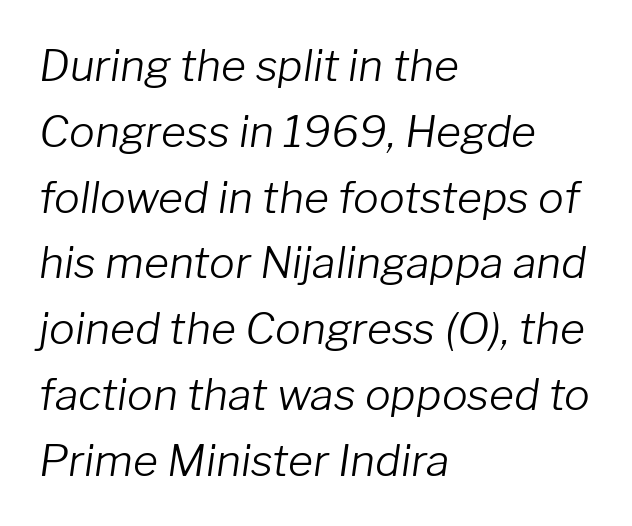
Horizontal alignment here is leftward, the default for most running prose. The block of text has a typical density, with ordinary space between rows. If you drew a line through each stem, it would be angled. The passage shown has conventional tracking throughout. Unbolded letterforms with no extra heft.
